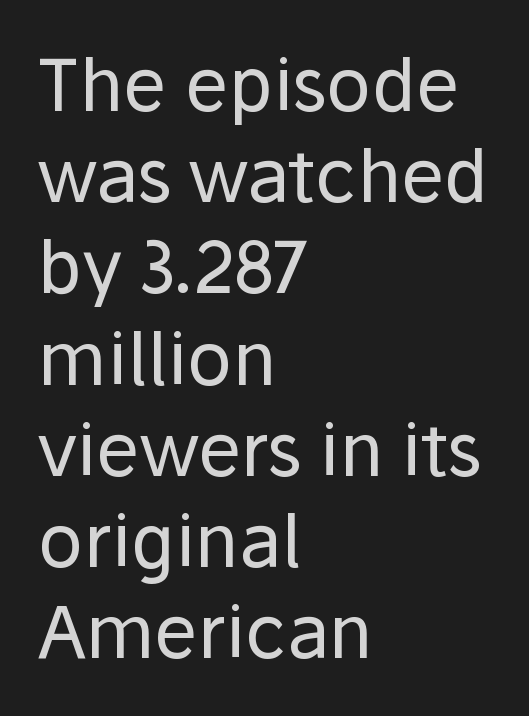
Characters follow at the spacing the type designer built in. Quick note: not italic, upright. Horizontal alignment here is leftward, the default for most running prose. How would I describe the line gaps? Plain and ordinary.
